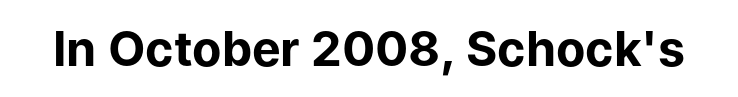
{"serif": "no", "italic": "no", "bold": "yes", "weight": "bold", "width": "normal", "stroke_contrast": "low", "x_height": "medium", "monospaced": "no", "underline": "no", "letter_spacing": "normal", "letter_spacing_em": 0.0, "glyph_px": 48}
